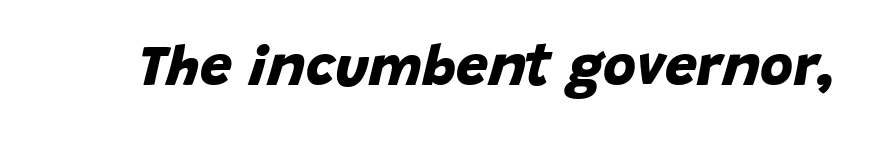
{"serif": "no", "bold": "yes", "weight": "bold", "width": "normal", "stroke_contrast": "low", "x_height": "large", "monospaced": "no", "underline": "no", "letter_spacing": "normal", "letter_spacing_em": 0.0, "glyph_px": 57}
